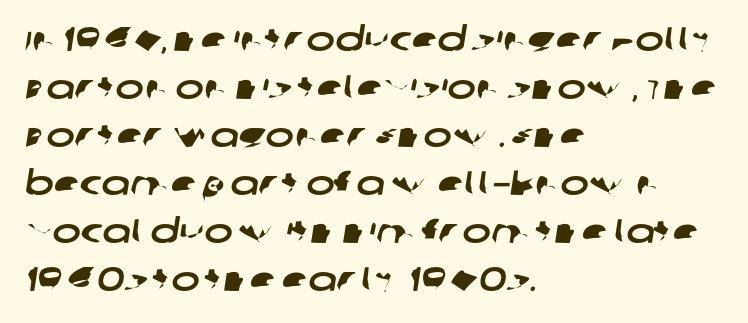
{"serif": "no", "width": "wide", "stroke_contrast": "low", "x_height": "large", "monospaced": "no", "underline": "no", "align": "left", "line_spacing": "normal", "line_spacing_ratio": 1.41, "letter_spacing": "normal", "letter_spacing_em": 0.0, "glyph_px": 34}
